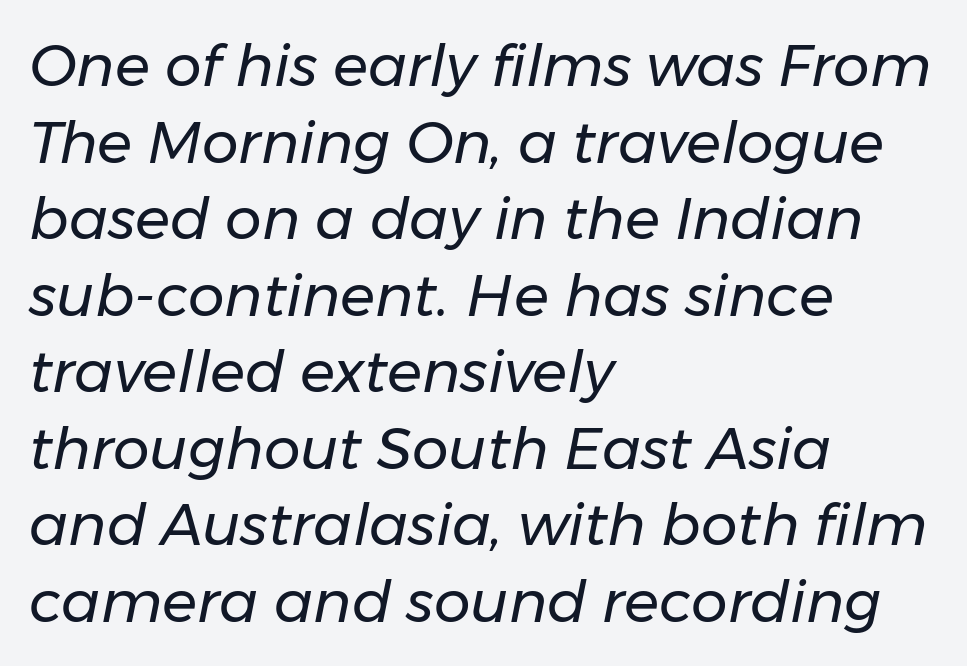
Character widths vary here, with narrow letters taking less room than wide ones. The rag falls on the right side of this text block. Bare-footed words on every line. Tracking value appears to be zero — textbook default spacing.
